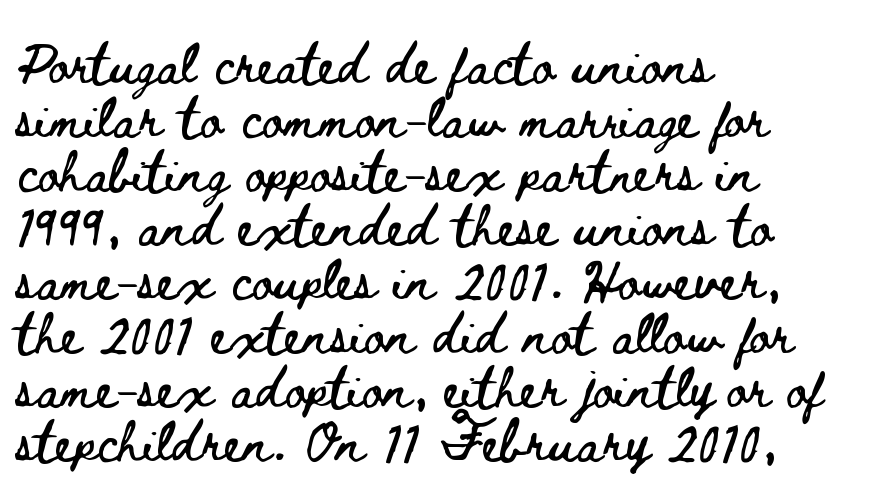
The image shows 40 px wide type; set left-aligned, normal line spacing (1.35x), normal letter spacing, not underlined; low stroke contrast and a small x-height.
